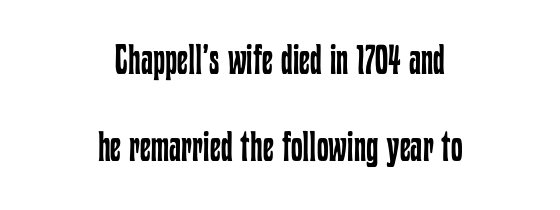
The image shows 42 px regular-weight, condensed type, upright; set centered, loose line spacing (2.06x), normal letter spacing, not underlined; low stroke contrast and a medium x-height.
